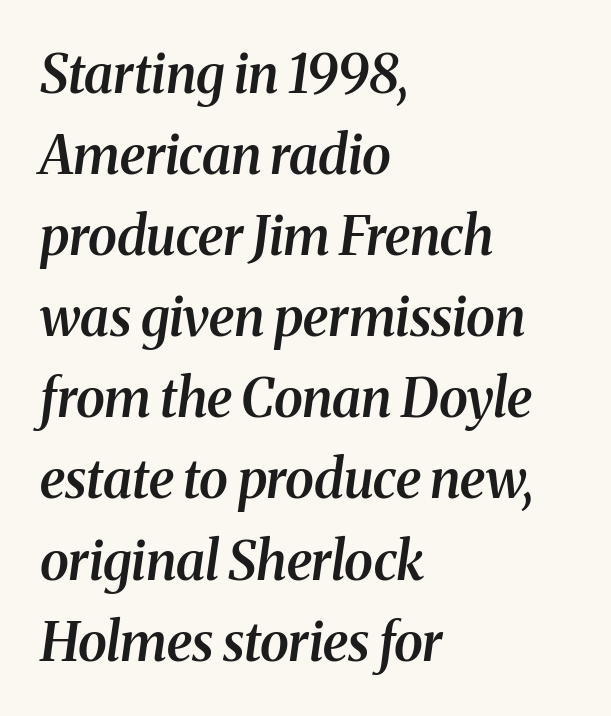
{"serif": "yes", "italic": "yes", "lean": "right", "slant_degrees": 8, "bold": "semi", "weight": "semibold", "width": "normal", "stroke_contrast": "medium", "x_height": "medium", "monospaced": "no", "underline": "no", "align": "left", "line_spacing": "normal", "line_spacing_ratio": 1.53, "letter_spacing": "normal", "letter_spacing_em": 0.0, "glyph_px": 53}
